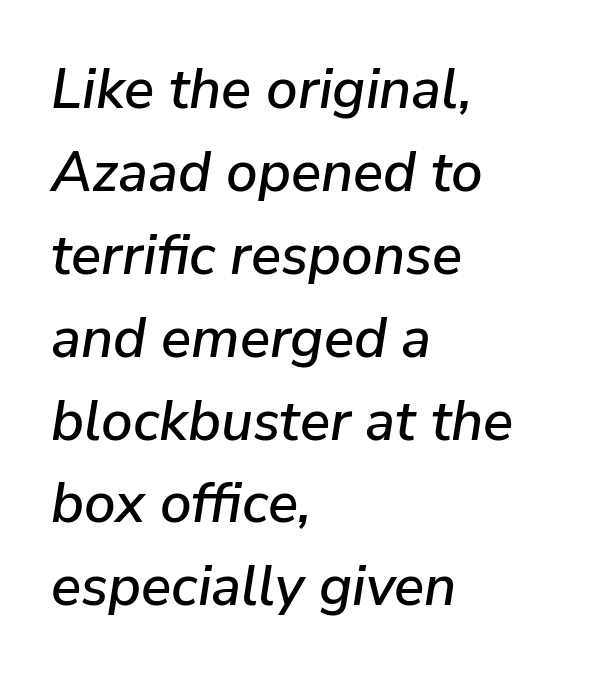
Underlining? Definitely not there. The space between consecutive lines is moderate. Glyph-to-glyph distance matches everyday printed text. These lines are set flush left with a ragged right edge.
